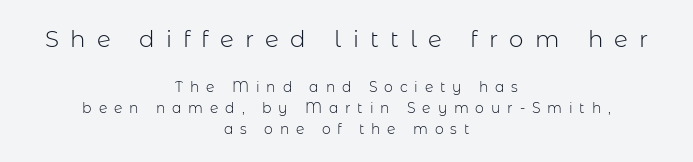
Q: Is the text bold? A: No.
Q: Is the text italic (slanted)? A: No, it is upright.
Q: Is the text underlined? A: No.
Q: How is the paragraph aligned? A: Centered.
Q: Is the spacing between letters normal or unusually wide? A: Unusually wide.
Q: Is the spacing between lines tight, normal or loose? A: Normal.
Q: Which block of text is set in a larger size, the first (top) or the second (bottom)? A: The first (top) one.
